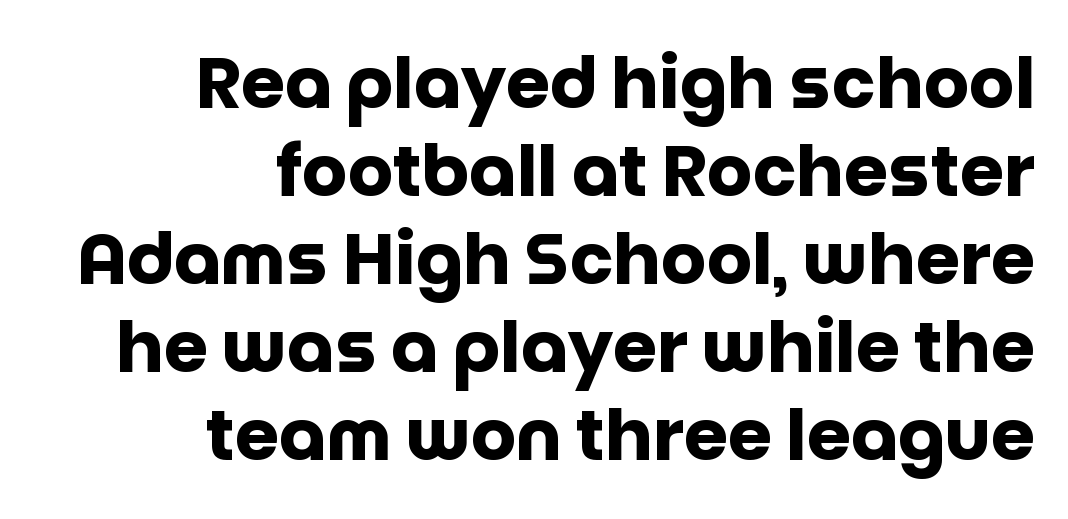
Here the designer chose a conventional face with non-uniform glyph widths. Does extra space separate the letters? No, they use regular spacing. The passage shown is typeset with a sans-serif family. I'd describe the lettering as bold — thick and assertive. Upright lettering throughout.
